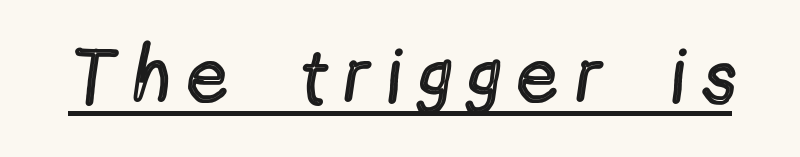
Character widths vary here, with narrow letters taking less room than wide ones. Caption: face not bold, strokes unweighted. The rendering uses the underline text-decoration. The gaps between neighbouring characters are conspicuously large. The designer went with a sans here, leaving each stem footless.
